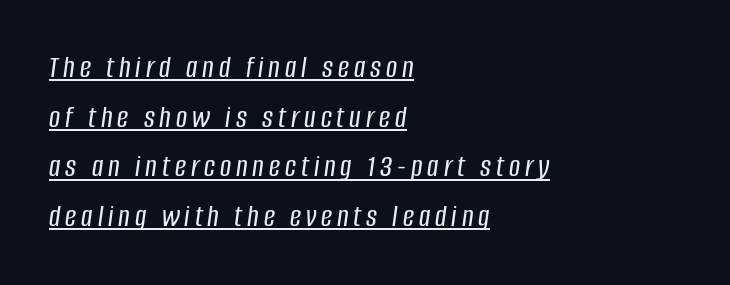
The image shows 31 px condensed type, italic (leaning right); set left-aligned, normal line spacing (1.6x), underlined; low stroke contrast and a large x-height.
